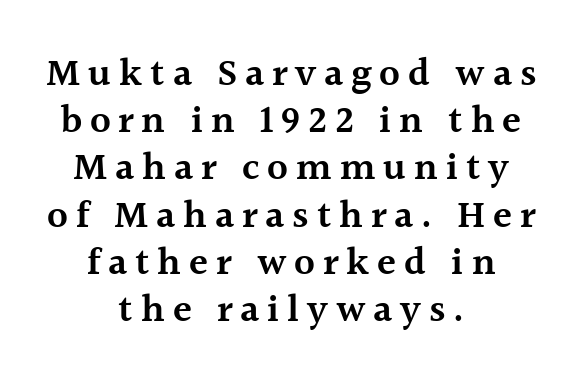
The image shows 39 px semibold serif type, upright; set centered, line spacing 1.21x, unusually wide letter spacing (+0.2 em), not underlined; a medium x-height.
